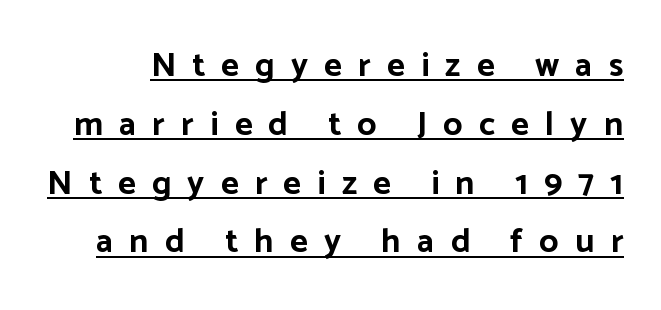
The image shows 34 px bold sans-serif type, upright; set line spacing 1.73x, unusually wide letter spacing (+0.48 em), underlined; low stroke contrast and a medium x-height.
